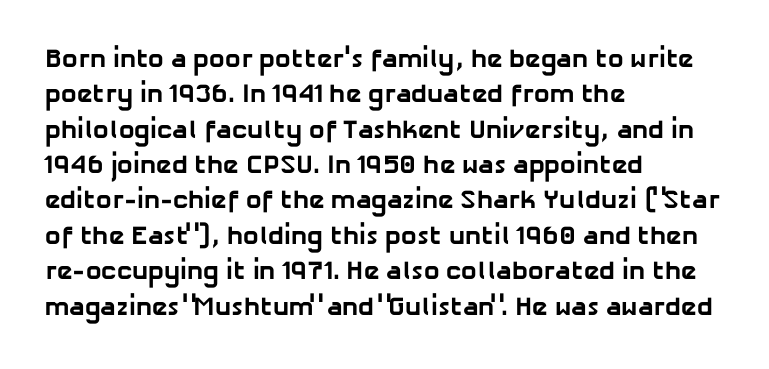
Q: Is the text bold? A: Yes.
Q: Is the text underlined? A: No.
Q: How is the paragraph aligned? A: Left-aligned.
Q: Is the spacing between letters normal or unusually wide? A: Normal.
Q: Is the spacing between lines tight, normal or loose? A: Normal.
